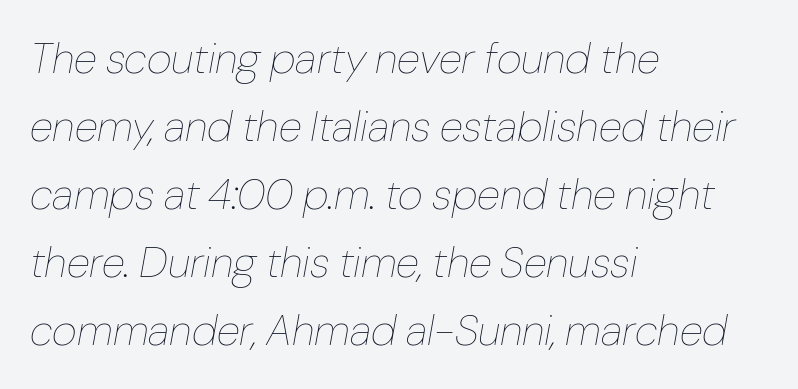
Q: Is the text bold? A: No.
Q: Is the text italic (slanted)? A: Yes, it leans right by about 10 degrees.
Q: Is the text underlined? A: No.
Q: How is the paragraph aligned? A: Left-aligned.
Q: Is the spacing between letters normal or unusually wide? A: Normal.
Q: Is the spacing between lines tight, normal or loose? A: Normal.
Q: Width (condensed, normal, or wide)? A: Normal.
Q: Stroke contrast? A: Low.
Q: x-height? A: Medium.
Q: Monospaced? A: No.
